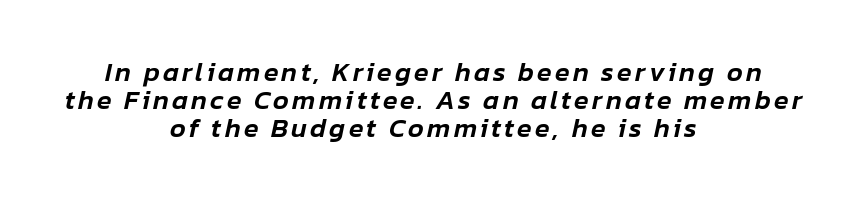
Q: Is the text italic (slanted)? A: Yes, it leans right by about 12 degrees.
Q: Is the text underlined? A: No.
Q: How is the paragraph aligned? A: Centered.
Q: Is the spacing between lines tight, normal or loose? A: Tight.
